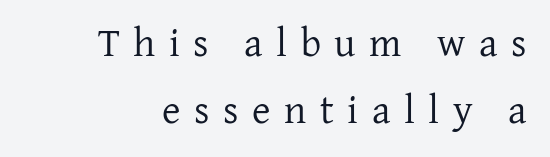
Character widths vary here, with narrow letters taking less room than wide ones. How would I describe the line gaps? Plain and ordinary. No heavy texture on the line: the type isn't bold. You can tell it's not italic because the verticals are truly vertical.
